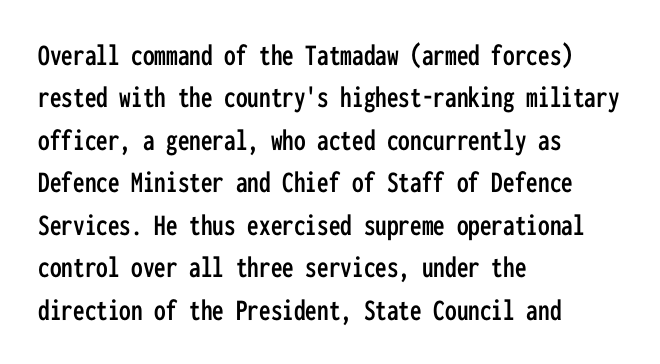
{"serif": "no", "italic": "no", "width": "condensed", "stroke_contrast": "low", "x_height": "medium", "monospaced": "yes", "underline": "no", "align": "left", "line_spacing": "normal", "line_spacing_ratio": 1.37, "letter_spacing": "normal", "letter_spacing_em": 0.0, "glyph_px": 31}
